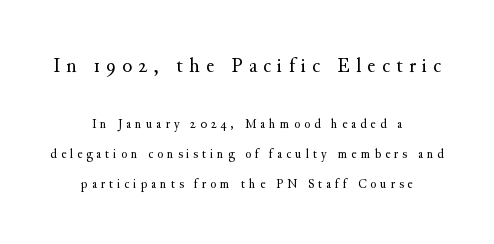
{"italic": "no", "bold": "no", "underline": "no", "align": "center", "line_spacing": "loose", "line_spacing_ratio": 2.13, "letter_spacing": "wide", "letter_spacing_em": 0.28, "larger_block": "first", "size_ratio": 1.57, "glyph_px": 22}
